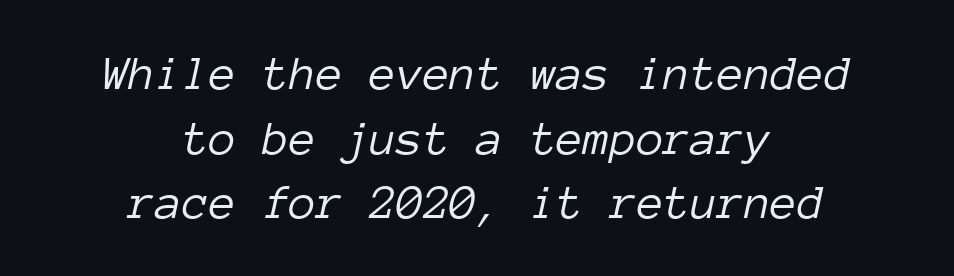
The image shows 49 px light type, italic (leaning right), monospaced; set centered, normal line spacing (1.32x), normal letter spacing, not underlined; low stroke contrast and a medium x-height.
